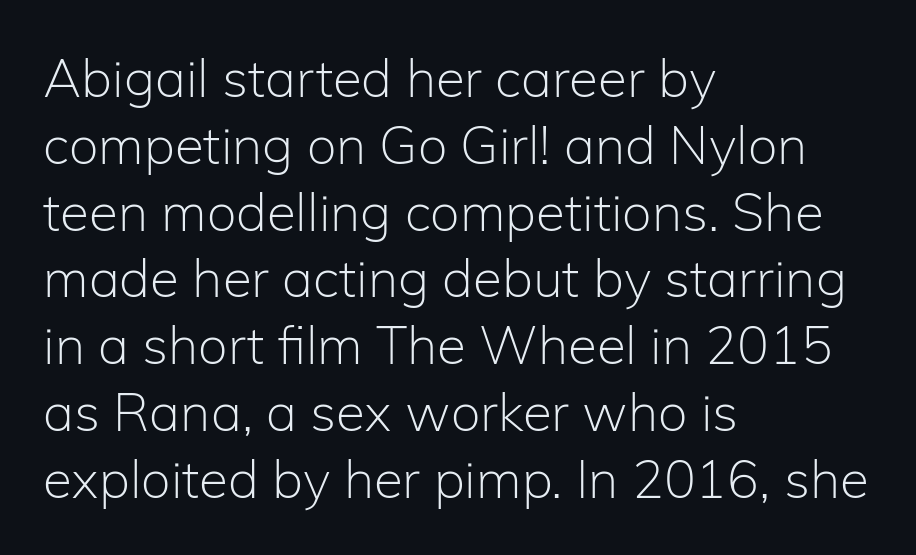
The compositor pushed each line to the left boundary. A quiet, ordinary-to-light weight characterises the typeface. The font family rendered here belongs to the sans-serif group. The letters sit at their default tracking, neither squeezed nor spread. Quick note: not italic, upright.
